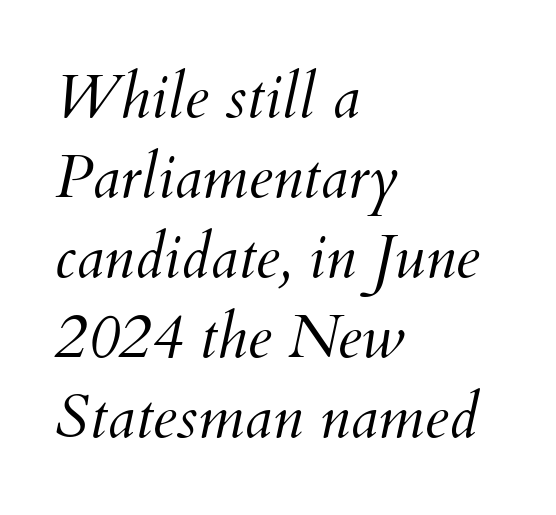
The image shows 62 px light type, italic (leaning right); set left-aligned, normal line spacing (1.29x), normal letter spacing, not underlined; medium stroke contrast and a small x-height.
